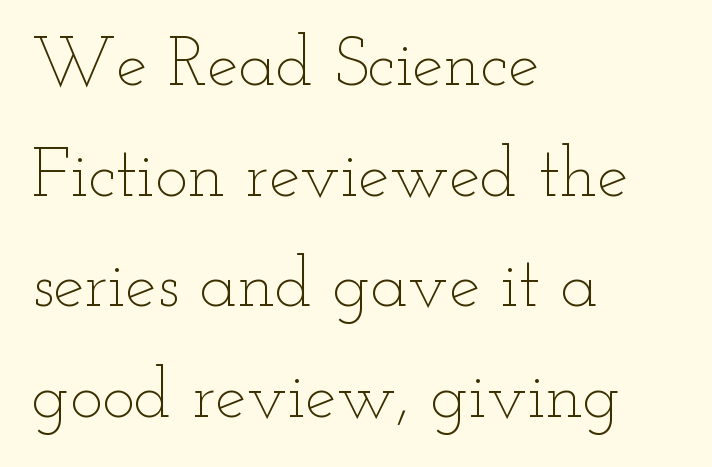
Layout note: lines flush left. Unbolded letterforms with no extra heft. The type sits square on the baseline with zero lean. These lines sit exactly where default settings would place them. Characters follow at the spacing the type designer built in.
